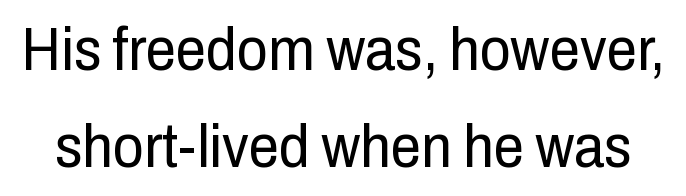
The letters advance in unequal steps, a hallmark of proportional type. No feet cap the strokes, marking this as sans-serif type. These lines sit exactly where default settings would place them. Nobody touched the tracking dial on this one. The strokes are not fattened; the text isn't bold. Nope, not italic — everything's standing straight.
